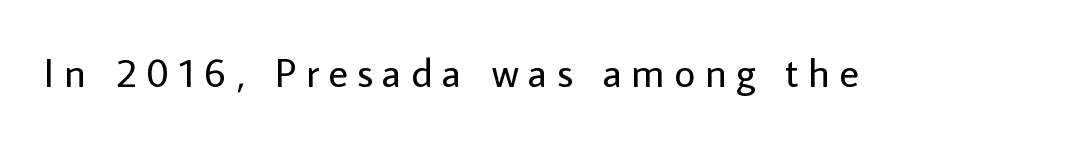
Q: Is the text bold? A: No.
Q: Is the text italic (slanted)? A: No, it is upright.
Q: Is the typeface a serif or a sans-serif typeface? A: Sans-serif.
Q: Is the text underlined? A: No.
Q: Is the spacing between letters normal or unusually wide? A: Unusually wide.
Q: Width (condensed, normal, or wide)? A: Normal.
Q: Stroke contrast? A: Low.
Q: x-height? A: Medium.
Q: Monospaced? A: No.
